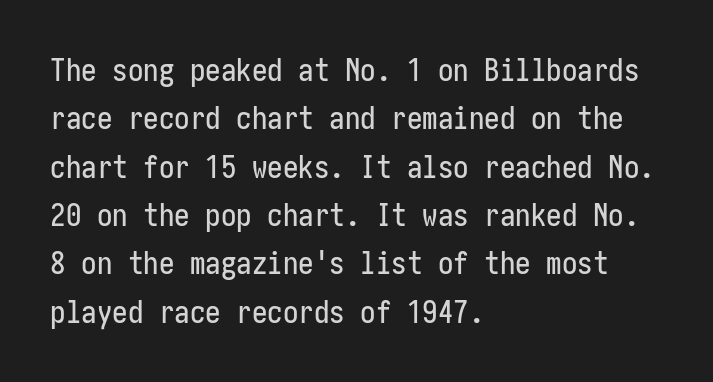
The image shows 31 px condensed sans-serif type, upright; set left-aligned, normal line spacing (1.56x), normal letter spacing, not underlined; low stroke contrast and a medium x-height.
